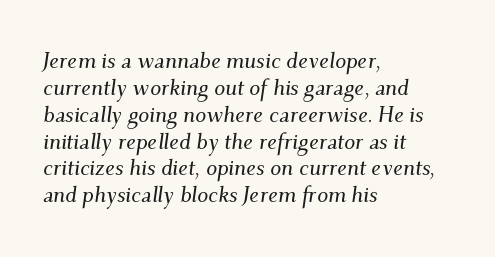
The image shows 22 px text type, italic (leaning right); set left-aligned, line spacing 1.22x, normal letter spacing, not underlined.
